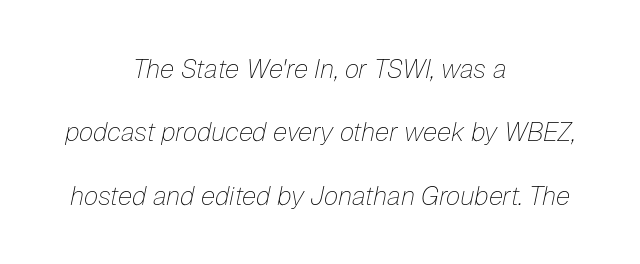
Honestly, the rows look like they've been pulled way apart. Does the lettering tilt? It does — this is italic. No chunkiness to these letters — they're not bold. The paragraph has two soft edges and a firm central axis. Glyph-to-glyph distance matches everyday printed text.
